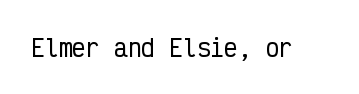
The image shows 23 px text type, upright; set normal letter spacing, not underlined.
